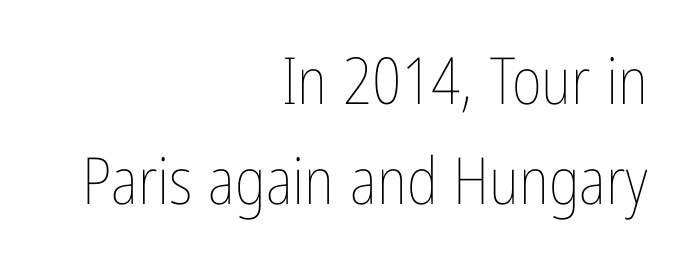
{"italic": "no", "bold": "no", "weight": "thin", "width": "condensed", "stroke_contrast": "low", "x_height": "medium", "monospaced": "no", "underline": "no", "align": "right", "line_spacing": "normal", "line_spacing_ratio": 1.54, "letter_spacing": "normal", "letter_spacing_em": 0.0, "glyph_px": 65}
